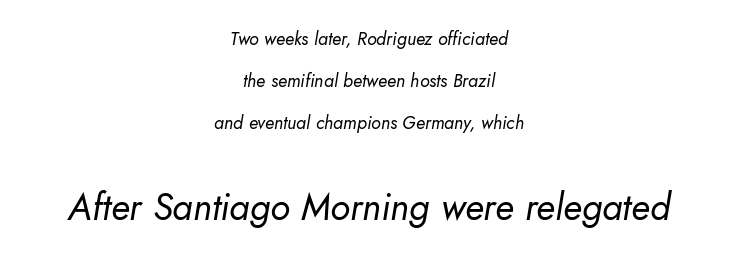
The image shows 37 px regular-weight type, italic (leaning right); set centered, loose line spacing (2.33x), normal letter spacing, not underlined; the second (bottom) block is 2.06x larger; low stroke contrast and a small x-height.
